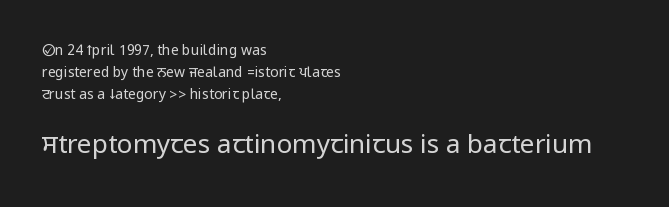
{"italic": "no", "bold": "no", "underline": "no", "align": "left", "line_spacing": "normal", "line_spacing_ratio": 1.58, "letter_spacing": "normal", "letter_spacing_em": 0.0, "larger_block": "second", "size_ratio": 1.86, "glyph_px": 26}
